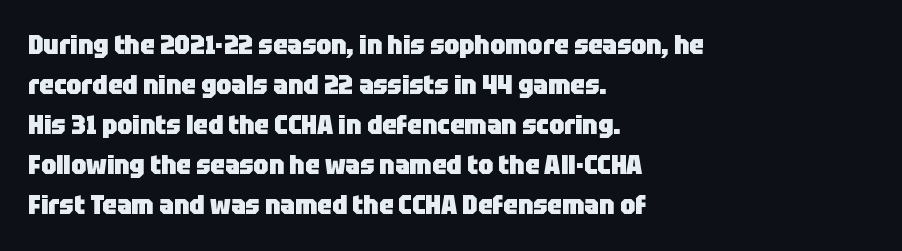
The letterforms sit shoulder to shoulder at normal distance. If you measured baseline to baseline, you'd find a middling distance. The specimen omits any rule beneath the text block's lines. These lines stack with their left ends in a neat column.
